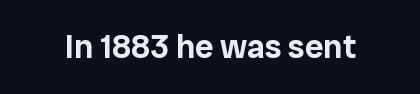
Is the letter spacing exaggerated? No — it looks like the ordinary default. A clean baseline with only descenders dipping below it. Is this a sans? Yes — the strokes have no serifs. Character widths vary here, with narrow letters taking less room than wide ones. Unlike italic type, these characters show no tilt at all.
